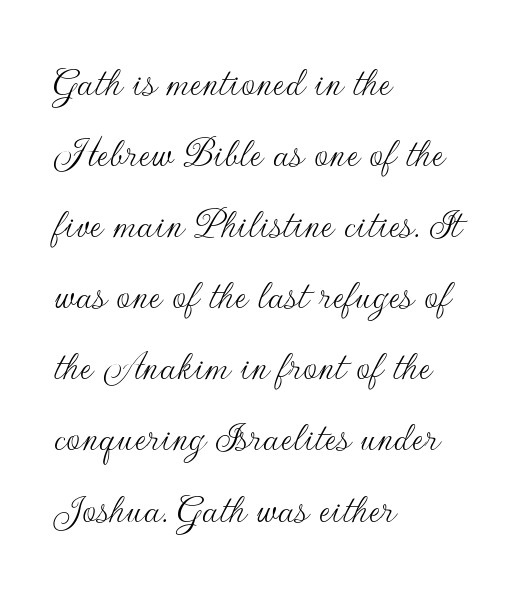
The image shows 45 px thin sans-serif type; set left-aligned, normal line spacing (1.58x), normal letter spacing, not underlined; low stroke contrast and a small x-height.
